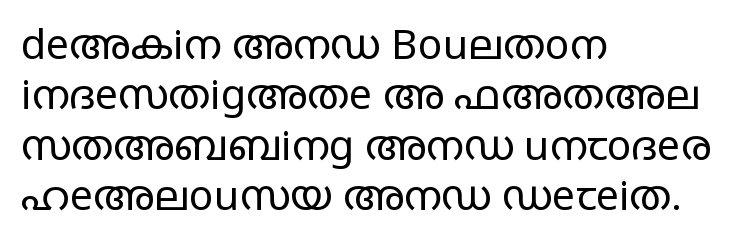
Weight: in the light-to-regular range. Underline: absent. These lines are composed in type without serifs. Ordinary non-slanted type is in use.
